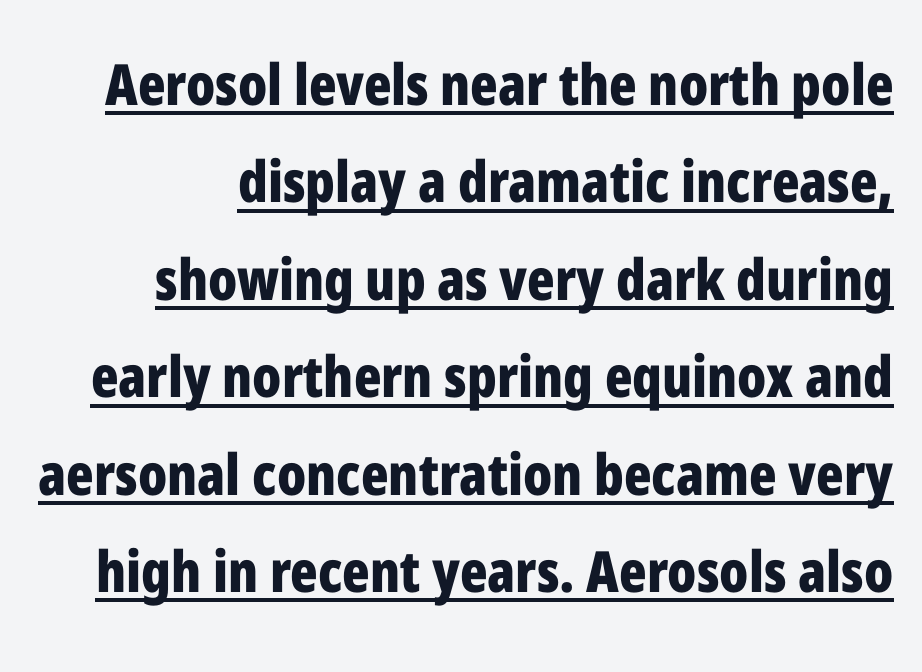
{"serif": "no", "italic": "no", "bold": "yes", "weight": "bold", "width": "condensed", "stroke_contrast": "low", "x_height": "medium", "monospaced": "no", "underline": "yes", "line_spacing_ratio": 1.71, "letter_spacing": "normal", "letter_spacing_em": 0.0, "glyph_px": 57}
